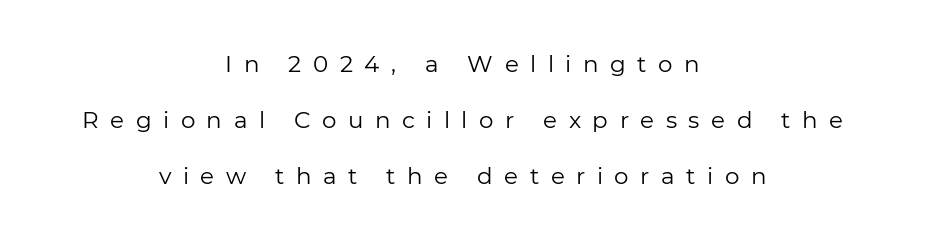
Q: Is the text bold? A: No.
Q: Is the text italic (slanted)? A: No, it is upright.
Q: Is the text underlined? A: No.
Q: How is the paragraph aligned? A: Centered.
Q: Is the spacing between letters normal or unusually wide? A: Unusually wide.
Q: Is the spacing between lines tight, normal or loose? A: Loose.
